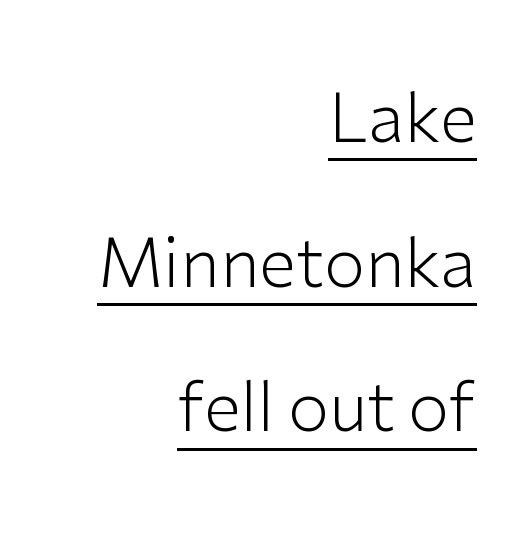
{"serif": "no", "italic": "no", "bold": "no", "weight": "light", "width": "normal", "stroke_contrast": "low", "x_height": "medium", "monospaced": "no", "underline": "yes", "align": "right", "line_spacing": "loose", "line_spacing_ratio": 2.16, "letter_spacing": "normal", "letter_spacing_em": 0.0, "glyph_px": 67}
